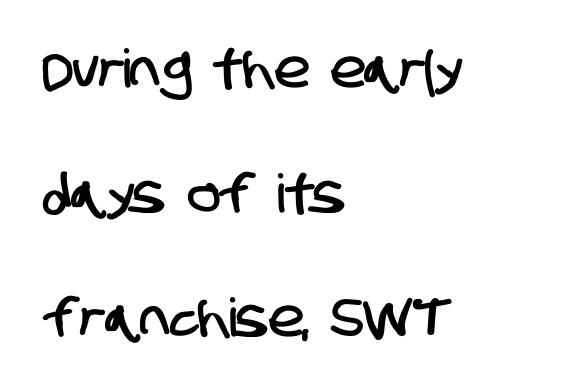
{"serif": "no", "width": "condensed", "stroke_contrast": "low", "x_height": "large", "monospaced": "no", "underline": "no", "align": "left", "line_spacing": "loose", "line_spacing_ratio": 2.35, "letter_spacing": "normal", "letter_spacing_em": 0.0, "glyph_px": 53}
